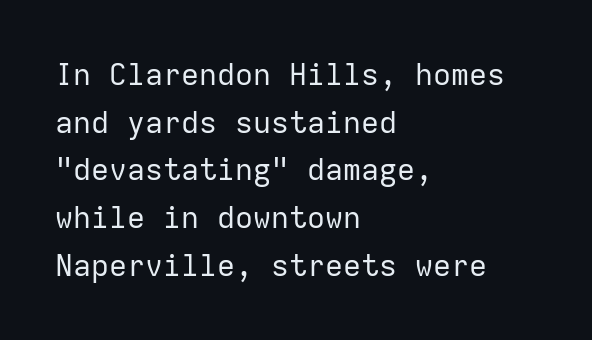
Q: Is the text bold? A: No.
Q: Is the text italic (slanted)? A: No, it is upright.
Q: Is the typeface a serif or a sans-serif typeface? A: Sans-serif.
Q: Is the text underlined? A: No.
Q: How is the paragraph aligned? A: Left-aligned.
Q: Is the spacing between letters normal or unusually wide? A: Normal.
Q: Is the spacing between lines tight, normal or loose? A: Normal.
Q: Width (condensed, normal, or wide)? A: Normal.
Q: Stroke contrast? A: Low.
Q: x-height? A: Medium.
Q: Monospaced? A: Yes.
